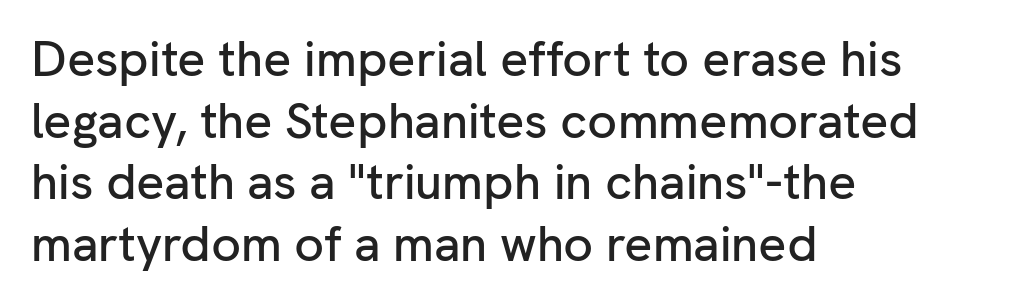
Each word holds together tightly as a unit, with standard inter-letter gaps. Here the designer chose a conventional face with non-uniform glyph widths. Check the space under the baseline: it is left empty. Serifs: no, the terminals of the letterforms are clean. The typesetter chose a ragged-right arrangement here.
